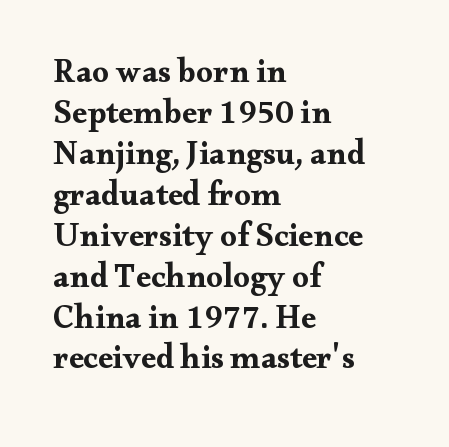
The image shows 33 px bold, wide serif type, upright; set left-aligned, line spacing 1.24x, normal letter spacing, not underlined; medium stroke contrast and a small x-height.
